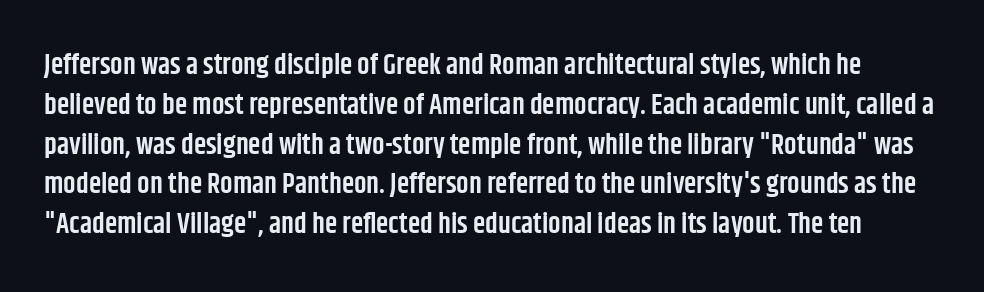
Q: Is the text bold? A: Semi-bold.
Q: Is the text italic (slanted)? A: No, it is upright.
Q: Is the typeface a serif or a sans-serif typeface? A: Sans-serif.
Q: Is the text underlined? A: No.
Q: Is the spacing between letters normal or unusually wide? A: Normal.
Q: Is the spacing between lines tight, normal or loose? A: Normal.
Q: Width (condensed, normal, or wide)? A: Condensed.
Q: Stroke contrast? A: Low.
Q: x-height? A: Large.
Q: Monospaced? A: No.
